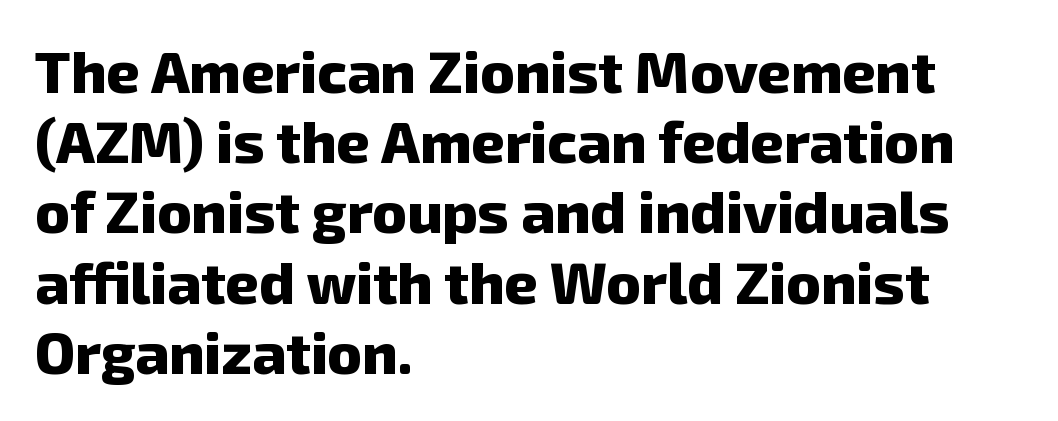
{"serif": "no", "bold": "yes", "weight": "heavy", "width": "normal", "stroke_contrast": "low", "x_height": "medium", "monospaced": "no", "underline": "no", "align": "left", "line_spacing_ratio": 1.21, "letter_spacing": "normal", "letter_spacing_em": 0.0, "glyph_px": 58}
